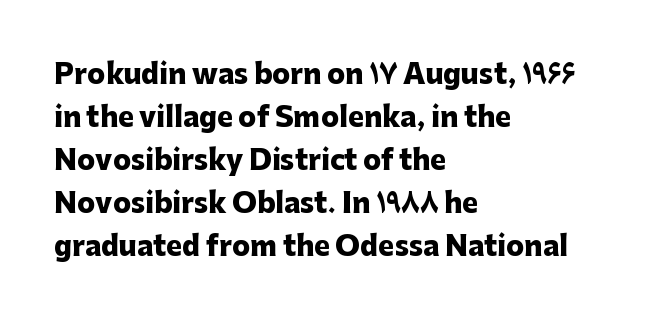
Q: Is the text bold? A: Yes.
Q: Is the text italic (slanted)? A: No, it is upright.
Q: Is the text underlined? A: No.
Q: How is the paragraph aligned? A: Left-aligned.
Q: Is the spacing between letters normal or unusually wide? A: Normal.
Q: Is the spacing between lines tight, normal or loose? A: Normal.
